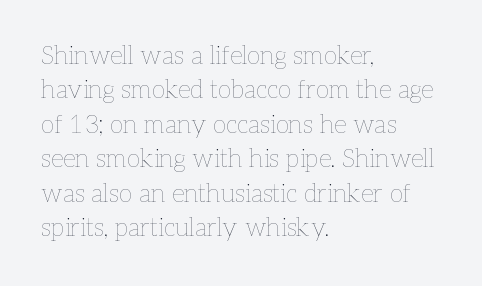
Q: Is the text bold? A: No.
Q: Is the text italic (slanted)? A: No, it is upright.
Q: Is the text underlined? A: No.
Q: How is the paragraph aligned? A: Left-aligned.
Q: Is the spacing between letters normal or unusually wide? A: Normal.
Q: Is the spacing between lines tight, normal or loose? A: Normal.
